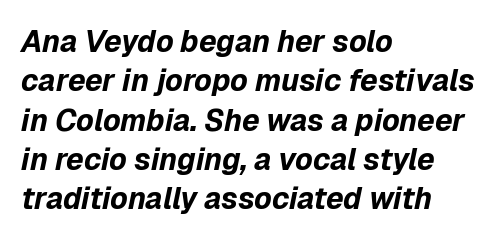
Leading matches the norm, producing a regular column. Any mark beneath the type? The region is blank. Slanted lettering throughout. Spacing verdict: proportional, widths tailored to each character. There is no visible air inserted between adjacent glyphs. Which margin do the lines hug? The left one — the right edge is uneven.
